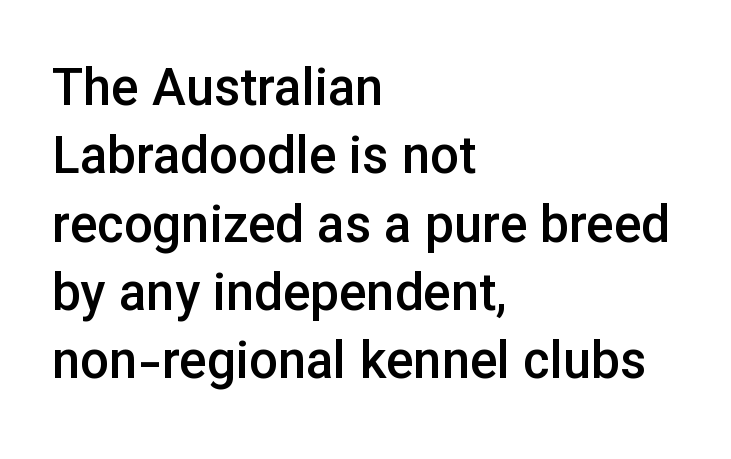
{"serif": "no", "italic": "no", "bold": "semi", "weight": "semibold", "width": "normal", "stroke_contrast": "low", "x_height": "medium", "monospaced": "no", "underline": "no", "align": "left", "line_spacing": "normal", "line_spacing_ratio": 1.34, "letter_spacing": "normal", "letter_spacing_em": 0.0, "glyph_px": 51}
